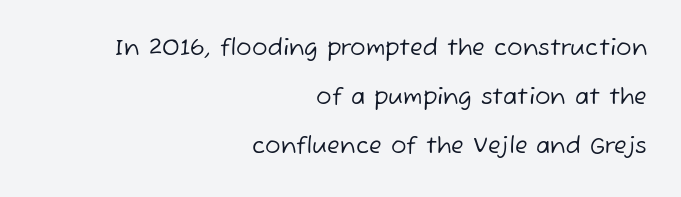
The image shows 23 px text type; set right-aligned, loose line spacing (2.14x), normal letter spacing, not underlined.
